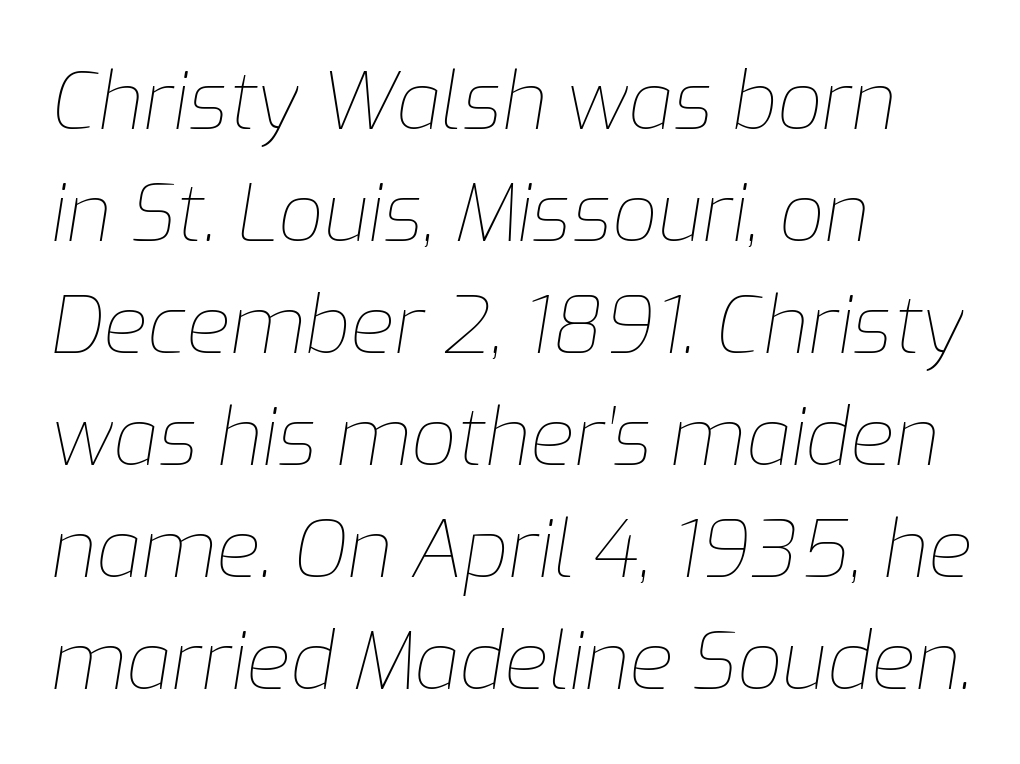
Q: Is the text bold? A: No.
Q: Is the text italic (slanted)? A: Yes, it leans right by about 9 degrees.
Q: Is the text underlined? A: No.
Q: How is the paragraph aligned? A: Left-aligned.
Q: Is the spacing between letters normal or unusually wide? A: Normal.
Q: Is the spacing between lines tight, normal or loose? A: Normal.
Q: Width (condensed, normal, or wide)? A: Normal.
Q: Stroke contrast? A: Low.
Q: x-height? A: Medium.
Q: Monospaced? A: No.
